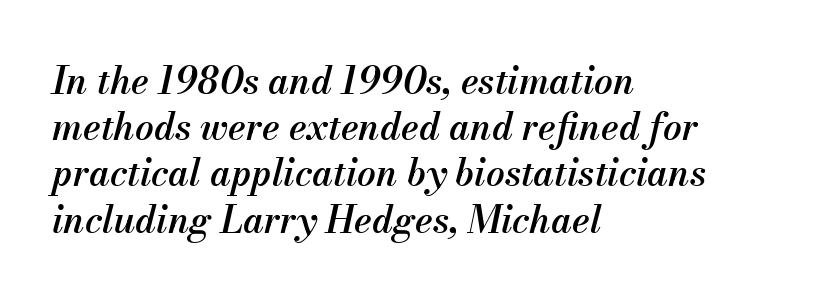
Nobody touched the tracking dial on this one. The baseline area is clear. What weight is shown? A semibold, between regular and bold. Proportional: the letters do not fall into vertical columns. The paragraph has a hard left edge and a soft right edge.
